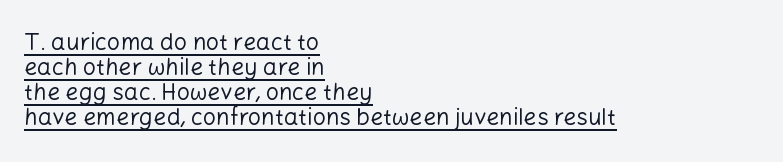
{"italic": "no", "bold": "no", "underline": "yes", "align": "left", "line_spacing": "tight", "line_spacing_ratio": 1.08, "letter_spacing": "normal", "letter_spacing_em": 0.0, "glyph_px": 23}
